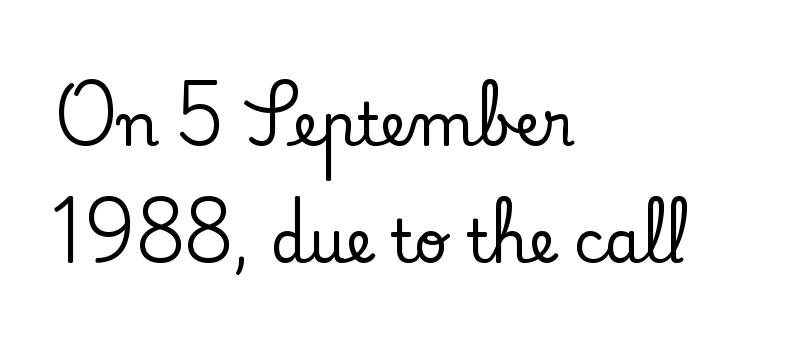
Bare-footed words on every line. You can tell from the footed stems that serif type was used. This is roman type, the default non-slanted kind. This rendering leaves character spacing at its baseline value.
